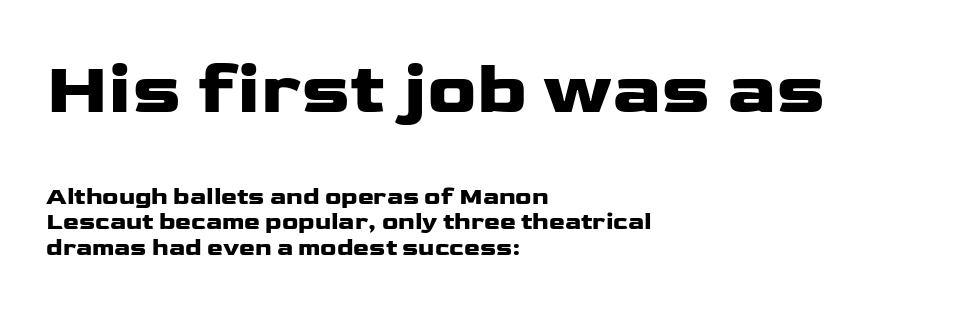
{"serif": "no", "italic": "no", "bold": "yes", "weight": "heavy", "width": "wide", "stroke_contrast": "low", "x_height": "medium", "monospaced": "no", "underline": "no", "align": "left", "line_spacing": "tight", "line_spacing_ratio": 1.06, "letter_spacing": "normal", "letter_spacing_em": 0.0, "larger_block": "first", "size_ratio": 3.04, "glyph_px": 73}
